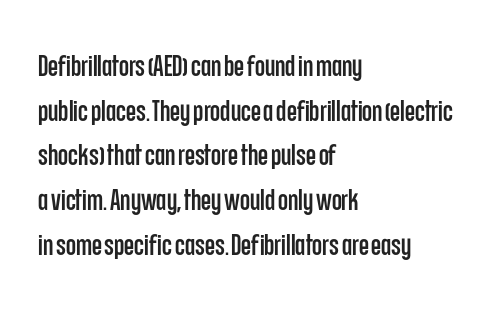
The image shows 29 px condensed sans-serif type, upright; set left-aligned, normal line spacing (1.54x), normal letter spacing, not underlined; low stroke contrast and a large x-height.
